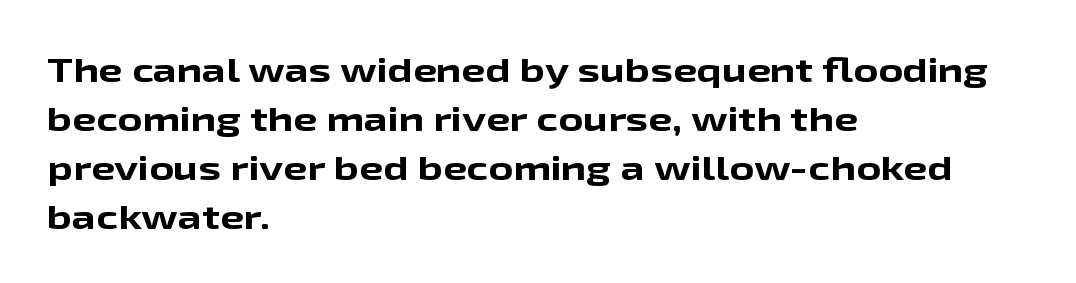
Q: Is the text bold? A: Yes.
Q: Is the text italic (slanted)? A: No, it is upright.
Q: Is the typeface a serif or a sans-serif typeface? A: Sans-serif.
Q: Is the text underlined? A: No.
Q: How is the paragraph aligned? A: Left-aligned.
Q: Is the spacing between letters normal or unusually wide? A: Normal.
Q: Is the spacing between lines tight, normal or loose? A: Normal.
Q: Width (condensed, normal, or wide)? A: Wide.
Q: Stroke contrast? A: Low.
Q: x-height? A: Medium.
Q: Monospaced? A: No.
